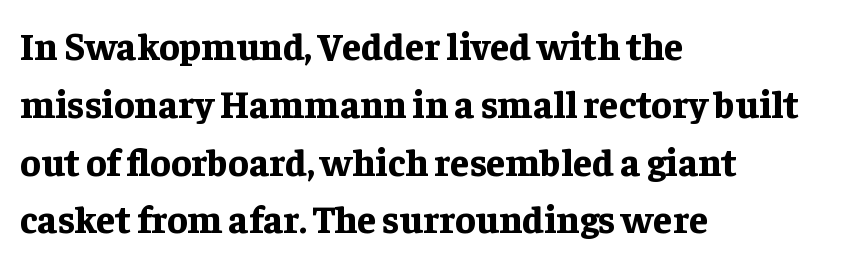
Teacher's note: observe the even left margin — that is flush-left alignment. Spacing between characters is what you'd get straight out of the box. The text was rendered using a seriffed face with decorative stroke endings. Evenly set lines give the paragraph a standard silhouette. A clean baseline with only descenders dipping below it. Do the characters align in a grid? No, the font is proportional.
